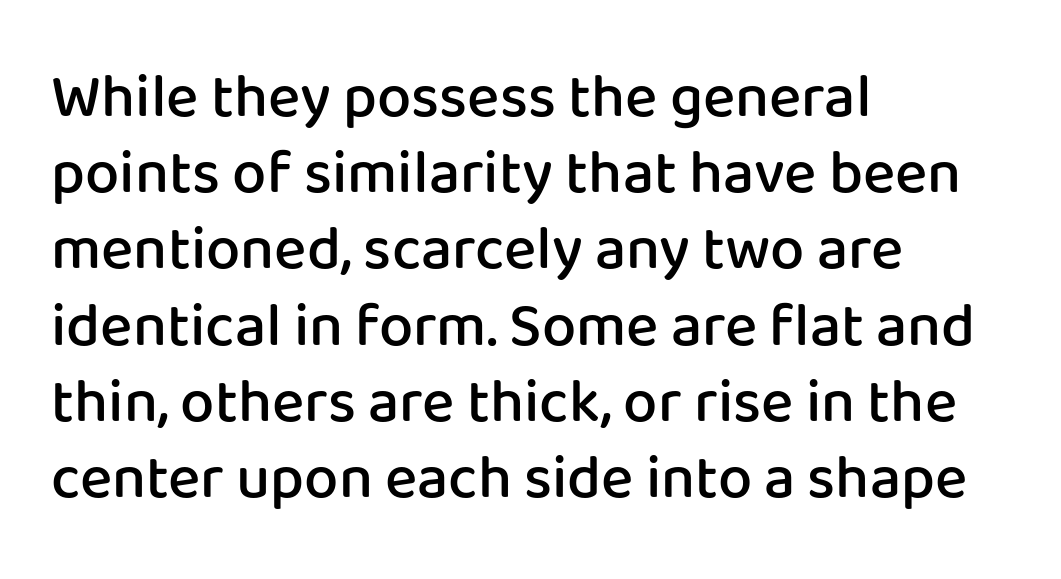
{"serif": "no", "italic": "no", "bold": "semi", "weight": "semibold", "width": "normal", "stroke_contrast": "low", "x_height": "medium", "monospaced": "no", "underline": "no", "align": "left", "line_spacing": "normal", "line_spacing_ratio": 1.25, "letter_spacing": "normal", "letter_spacing_em": 0.0, "glyph_px": 61}
